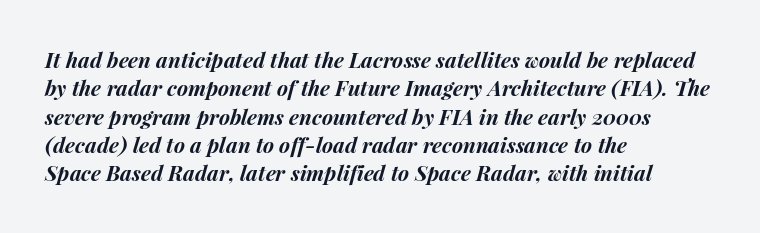
Rendered with sloped, italic letterforms. Any mark beneath the type? The region is blank. Nobody touched the tracking dial on this one. Compared with an ordinary text face, these strokes are far heavier — a full bold. These lines sit exactly where default settings would place them.
